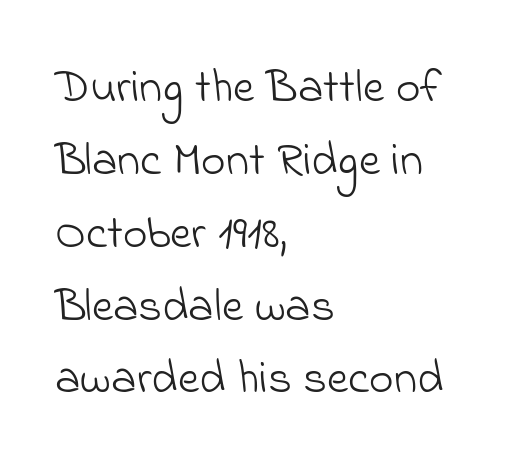
{"serif": "no", "bold": "no", "weight": "light", "width": "normal", "stroke_contrast": "low", "x_height": "small", "monospaced": "no", "underline": "no", "align": "left", "line_spacing": "normal", "line_spacing_ratio": 1.55, "letter_spacing": "normal", "letter_spacing_em": 0.0, "glyph_px": 47}
